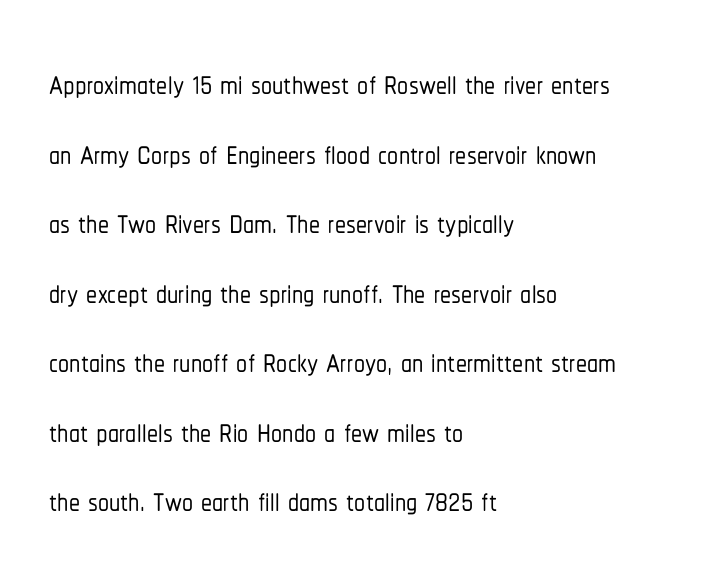
{"serif": "no", "italic": "no", "width": "condensed", "stroke_contrast": "low", "x_height": "medium", "monospaced": "no", "underline": "no", "align": "left", "line_spacing": "normal", "line_spacing_ratio": 1.58, "letter_spacing": "normal", "letter_spacing_em": 0.0, "glyph_px": 44}
